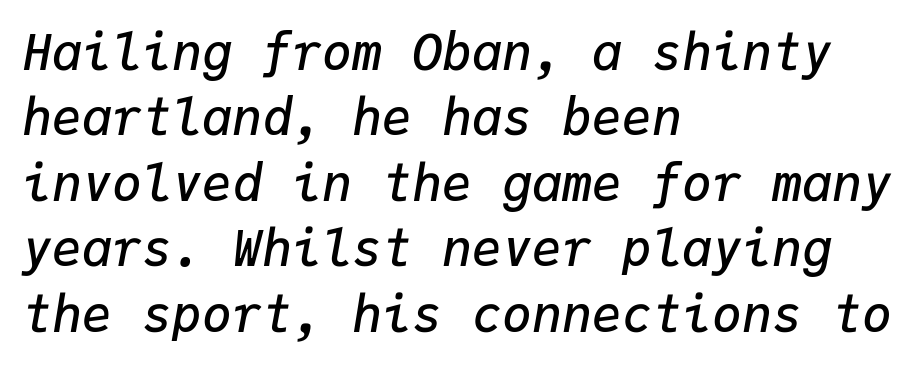
The image shows 50 px semibold type, italic (leaning right), monospaced; set left-aligned, normal line spacing (1.31x), normal letter spacing, not underlined; low stroke contrast and a medium x-height.
